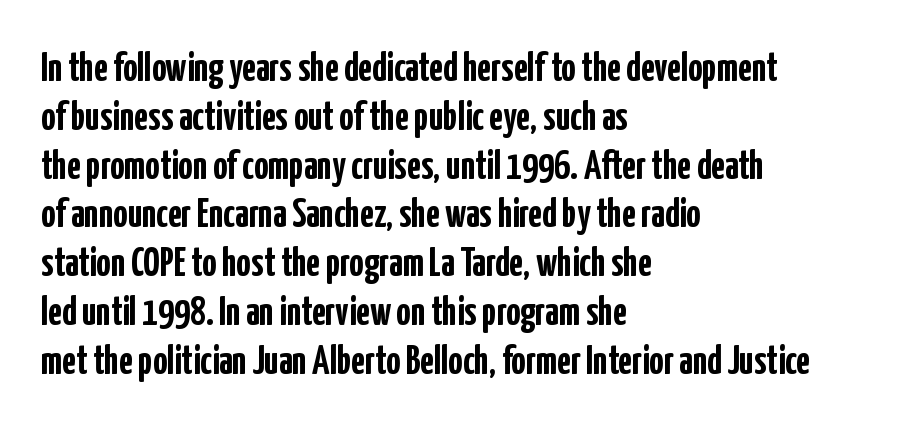
{"serif": "no", "italic": "no", "bold": "yes", "weight": "semibold", "width": "condensed", "stroke_contrast": "low", "x_height": "medium", "monospaced": "no", "underline": "no", "align": "left", "line_spacing_ratio": 1.22, "letter_spacing": "normal", "letter_spacing_em": 0.0, "glyph_px": 40}
